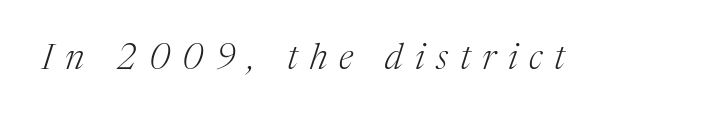
The image shows 36 px light serif type, italic (leaning right); set unusually wide letter spacing (+0.33 em), not underlined; medium stroke contrast and a medium x-height.
